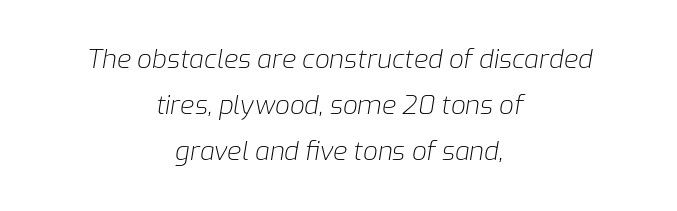
{"italic": "yes", "lean": "right", "slant_degrees": 9, "bold": "no", "underline": "no", "align": "center", "line_spacing_ratio": 1.77, "letter_spacing": "normal", "letter_spacing_em": 0.0, "glyph_px": 26}
